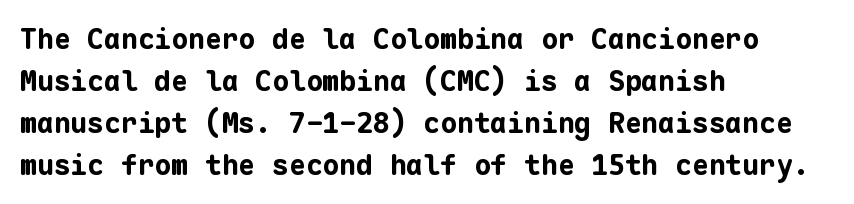
The image shows 28 px bold sans-serif type, upright, monospaced; set left-aligned, normal line spacing (1.5x), normal letter spacing, not underlined; low stroke contrast and a medium x-height.
